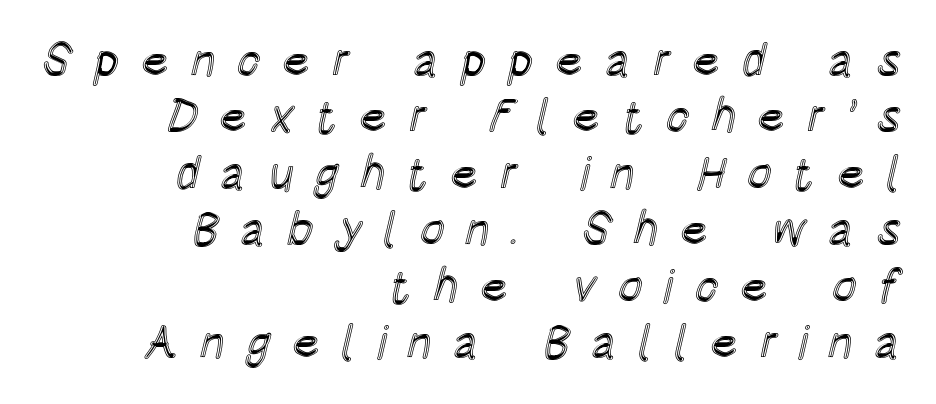
The image shows 47 px condensed type; set right-aligned, line spacing 1.2x, unusually wide letter spacing (+0.44 em), not underlined; a large x-height.
